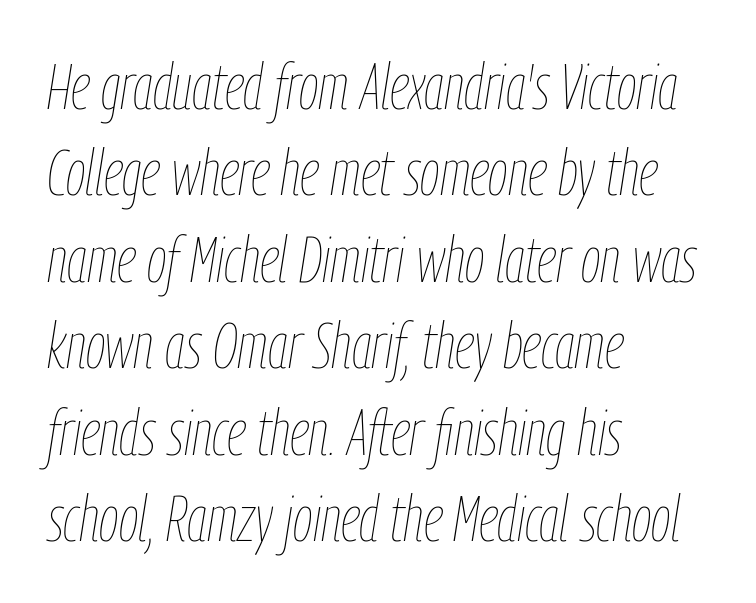
The image shows 64 px thin, condensed type, italic (leaning right); set left-aligned, normal line spacing (1.35x), normal letter spacing, not underlined; low stroke contrast and a medium x-height.
